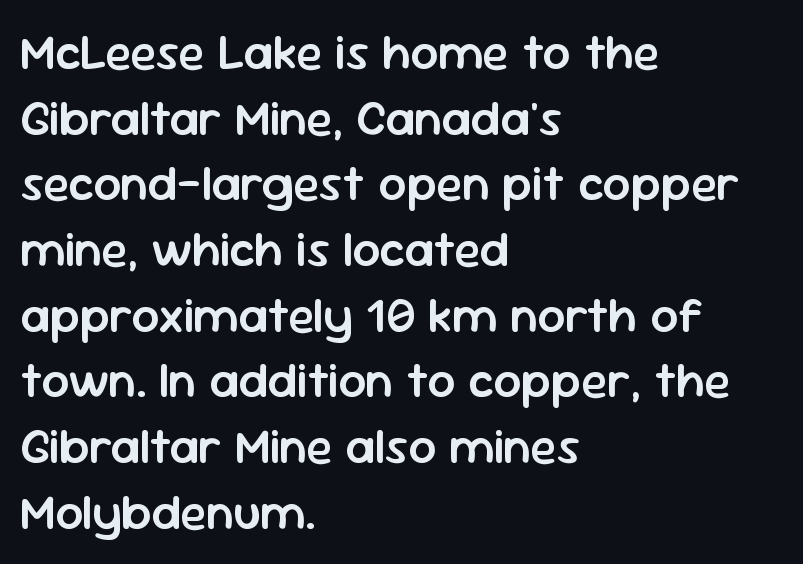
Check where the strokes stop: nothing finishes them off — pure sans. Words appear dense and cohesive because spacing is normal. Left-aligned paragraph, ragged on the right. This is moderately heavy type, rendered in semibold. The rows are spaced the way most documents space them. Looks like regular typesetting: each glyph gets only the width it needs.
